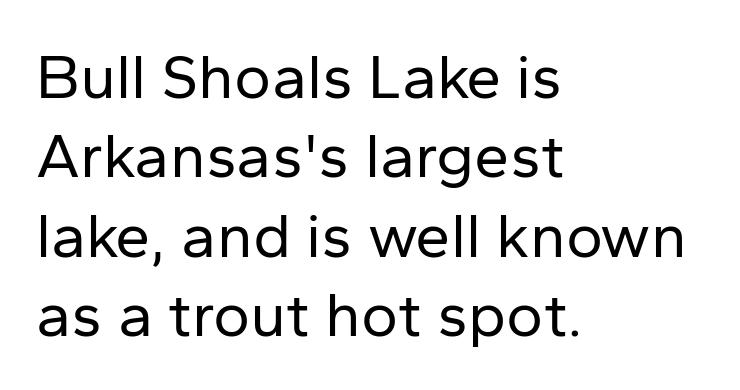
Q: Is the text bold? A: No.
Q: Is the text italic (slanted)? A: No, it is upright.
Q: Is the typeface a serif or a sans-serif typeface? A: Sans-serif.
Q: Is the text underlined? A: No.
Q: How is the paragraph aligned? A: Left-aligned.
Q: Is the spacing between letters normal or unusually wide? A: Normal.
Q: Is the spacing between lines tight, normal or loose? A: Normal.
Q: Width (condensed, normal, or wide)? A: Normal.
Q: Stroke contrast? A: Low.
Q: x-height? A: Medium.
Q: Monospaced? A: No.
